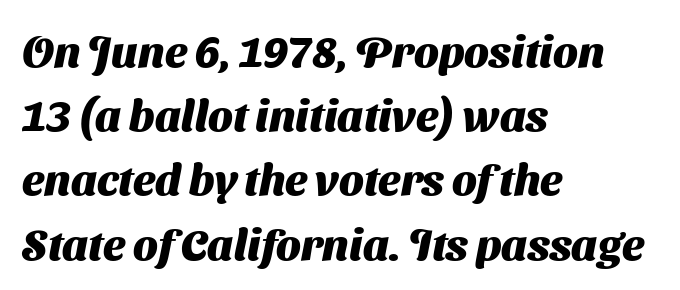
Honestly, the row spacing looks completely unremarkable. Alignment: flush left. Compared with an ordinary text face, these strokes are far heavier — a full bold. Is this a sans? Yes — the strokes have no serifs. Note the varied advance widths — an 'i' is clearly narrower than an 'm'. A clean baseline with only descenders dipping below it.
